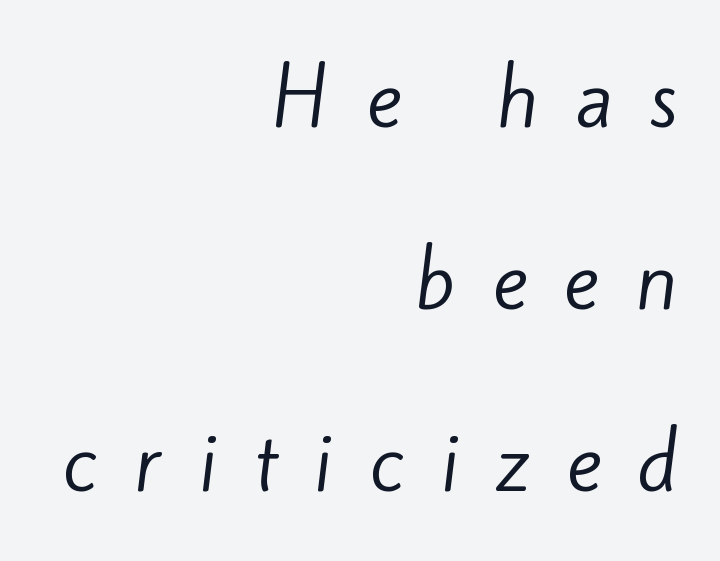
Look at the tracking — it's clearly loosened, letters drifting apart. The rendering anchors every line to the right-hand side. Stroke mass is kept to a normal reading level or below. Looks like regular typesetting: each glyph gets only the width it needs. Horizontal bands of white between lines are thick stripes. Examine the stroke ends and you'll find no serifs.
